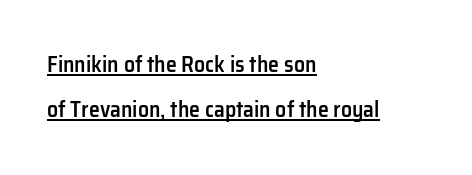
The face used here appears with an underline applied. Does the weight exceed regular? Yes, but only to semibold. The face used here is rendered with its standard letterfit. Vertical strokes here are truly vertical. These lines stand farther apart than default settings would place them.
